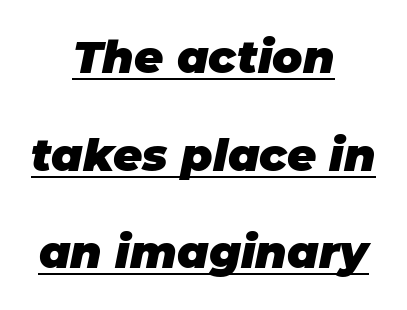
Casual observation: everything's sitting right in the middle. There is no visible air inserted between adjacent glyphs. The lines are spread far apart with generous leading. Looks like regular typesetting: each glyph gets only the width it needs.
